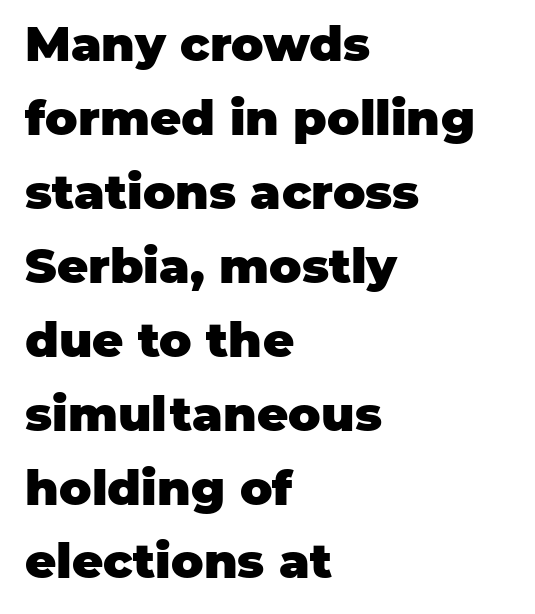
{"serif": "no", "italic": "no", "bold": "yes", "weight": "heavy", "width": "normal", "stroke_contrast": "low", "x_height": "large", "monospaced": "no", "underline": "no", "align": "left", "line_spacing": "normal", "line_spacing_ratio": 1.54, "letter_spacing": "normal", "letter_spacing_em": 0.0, "glyph_px": 48}
